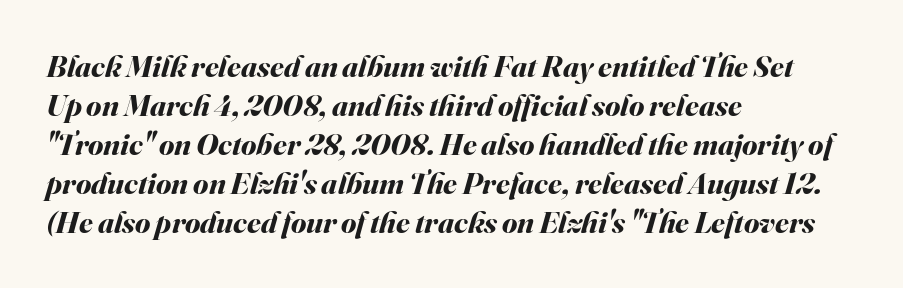
The image shows 31 px bold type, italic (leaning right); set left-aligned, normal line spacing (1.26x), normal letter spacing, not underlined; medium stroke contrast and a small x-height.
